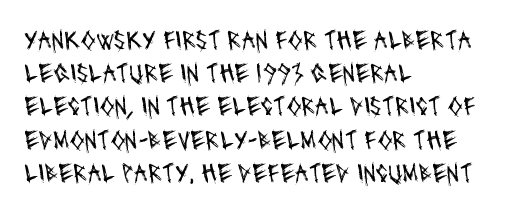
Left-aligned paragraph, ragged on the right. No word sits above an underline. This sample uses plain, unmodified letter spacing. No letter is thick-stroked: the sample isn't bold.
